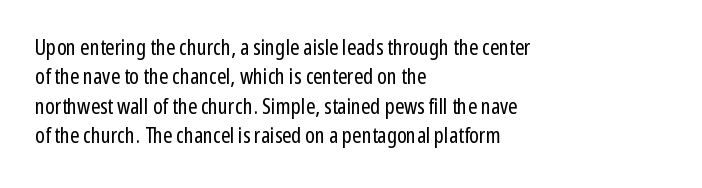
The image shows 22 px text type, upright; set left-aligned, normal line spacing (1.34x), normal letter spacing, not underlined.
